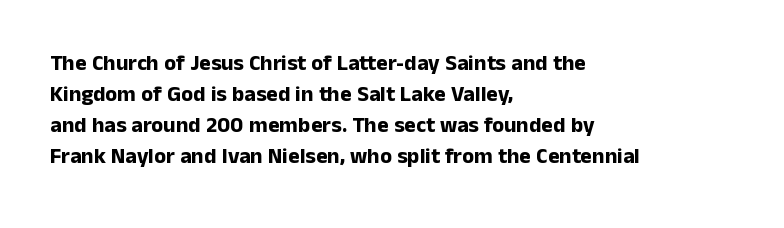
Ordinary non-slanted type is in use. The space between consecutive lines is moderate. The strokes are fattened all the way to bold. No extra tracking has been applied to these lines. Quick note: underline off. The typesetter chose a ragged-right arrangement here.
